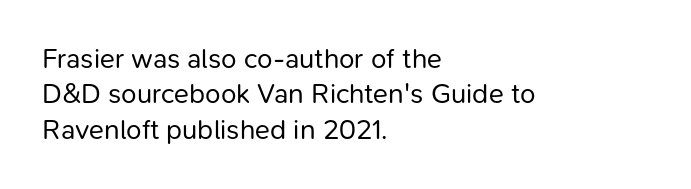
Each letter's strokes conclude bluntly, with no projecting serifs. Line starts are locked; line ends wander. This reads as an unemphasized weight, regular at the heaviest. Does extra space separate the letters? No, they use regular spacing.
